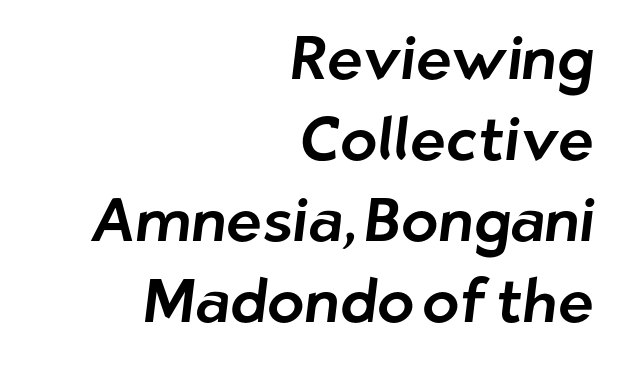
The image shows 61 px sans-serif type; set right-aligned, normal line spacing (1.33x), normal letter spacing, not underlined; low stroke contrast and a medium x-height.
